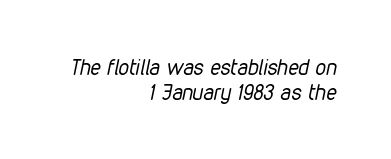
Q: Is the text bold? A: No.
Q: Is the text italic (slanted)? A: Yes, it leans right by about 12 degrees.
Q: Is the text underlined? A: No.
Q: How is the paragraph aligned? A: Right-aligned.
Q: Is the spacing between letters normal or unusually wide? A: Normal.
